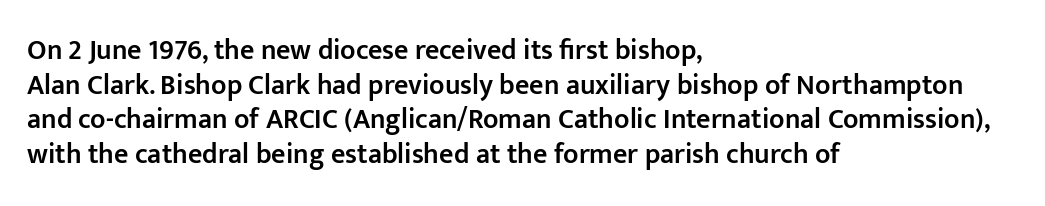
The specimen omits any rule beneath the text block's lines. The letters advance in unequal steps, a hallmark of proportional type. When letters stand straight like this, we call the style roman or upright. Heft: intermediate — a semibold.
